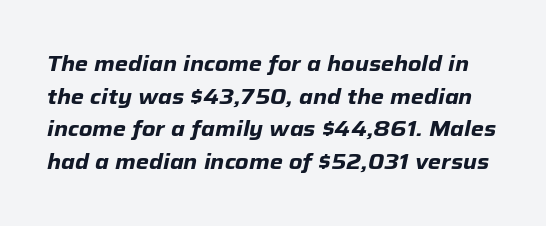
Q: Is the text bold? A: Yes.
Q: Is the text italic (slanted)? A: Yes, it leans right by about 12 degrees.
Q: Is the text underlined? A: No.
Q: Is the spacing between letters normal or unusually wide? A: Normal.
Q: Is the spacing between lines tight, normal or loose? A: Normal.
